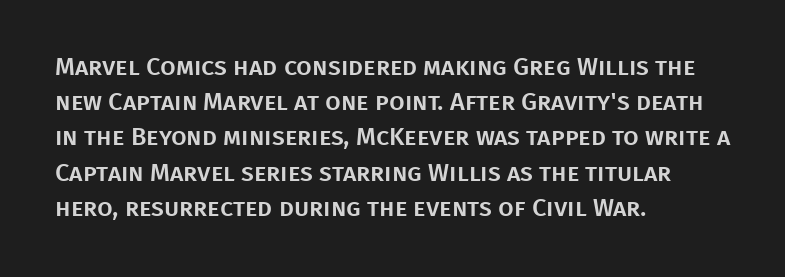
{"italic": "no", "underline": "no", "align": "left", "line_spacing": "normal", "line_spacing_ratio": 1.41, "letter_spacing": "normal", "letter_spacing_em": 0.0, "glyph_px": 25}
